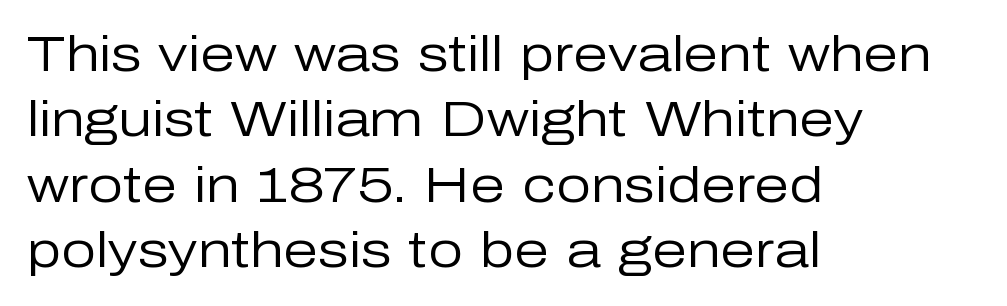
{"serif": "no", "italic": "no", "bold": "no", "weight": "regular", "width": "normal", "stroke_contrast": "low", "x_height": "medium", "monospaced": "no", "underline": "no", "align": "left", "line_spacing": "normal", "line_spacing_ratio": 1.31, "letter_spacing": "normal", "letter_spacing_em": 0.0, "glyph_px": 50}
